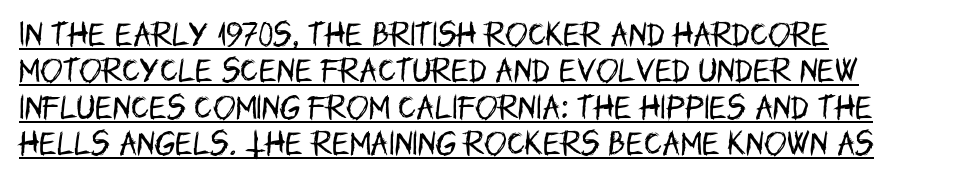
{"italic": "no", "bold": "no", "underline": "yes", "align": "left", "line_spacing": "normal", "line_spacing_ratio": 1.35, "letter_spacing": "normal", "letter_spacing_em": 0.0, "glyph_px": 27}
